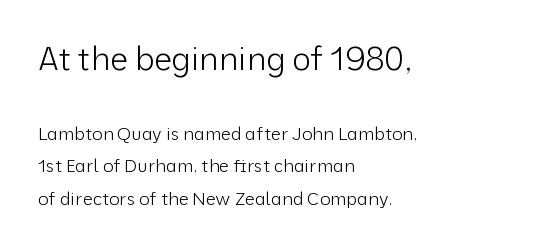
Stem width sits at or under what a default text font uses. Note: larger setting up top, smaller setting below. The paragraph shown leans on its left margin. Nope, not italic — everything's standing straight. Default kerning and tracking; the words read as compact shapes.
